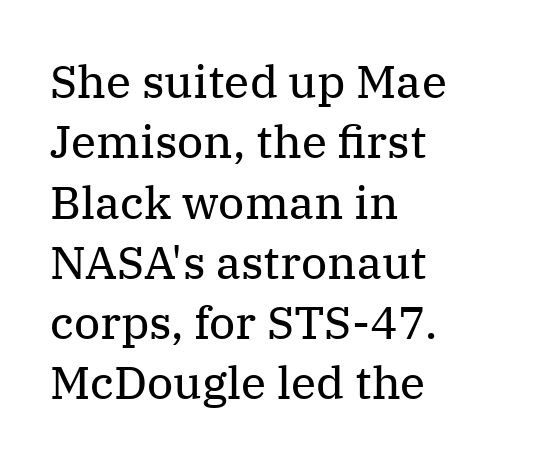
The text was rendered using a seriffed face with decorative stroke endings. Character widths vary here, with narrow letters taking less room than wide ones. Weight: not bold — regular or lighter. Horizontal alignment here is leftward, the default for most running prose.
